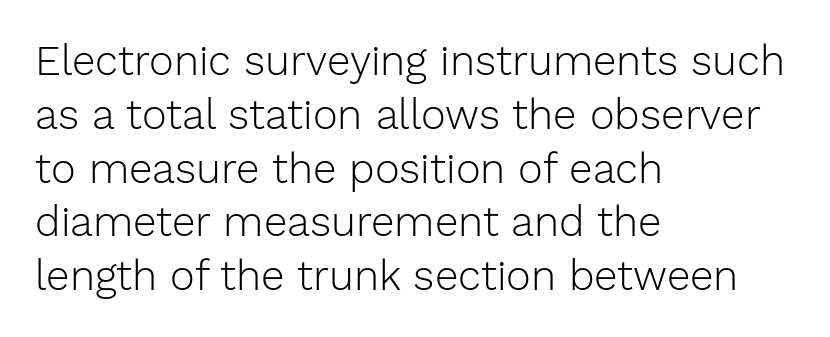
{"serif": "no", "italic": "no", "bold": "no", "weight": "light", "width": "normal", "stroke_contrast": "low", "x_height": "medium", "monospaced": "no", "underline": "no", "align": "left", "line_spacing": "normal", "line_spacing_ratio": 1.28, "letter_spacing": "normal", "letter_spacing_em": 0.0, "glyph_px": 42}
